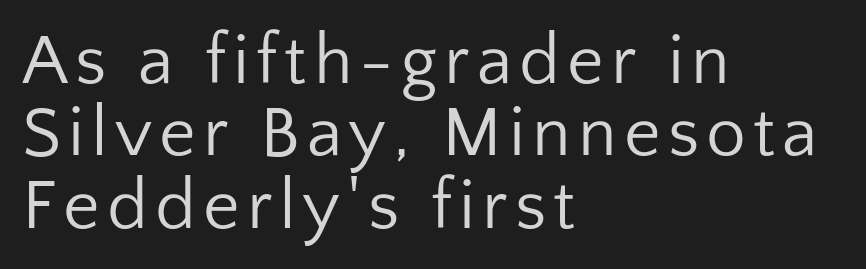
Q: Is the text bold? A: No.
Q: Is the text italic (slanted)? A: No, it is upright.
Q: Is the typeface a serif or a sans-serif typeface? A: Sans-serif.
Q: Is the text underlined? A: No.
Q: How is the paragraph aligned? A: Left-aligned.
Q: Is the spacing between lines tight, normal or loose? A: Tight.
Q: Width (condensed, normal, or wide)? A: Normal.
Q: Stroke contrast? A: Low.
Q: x-height? A: Medium.
Q: Monospaced? A: No.
